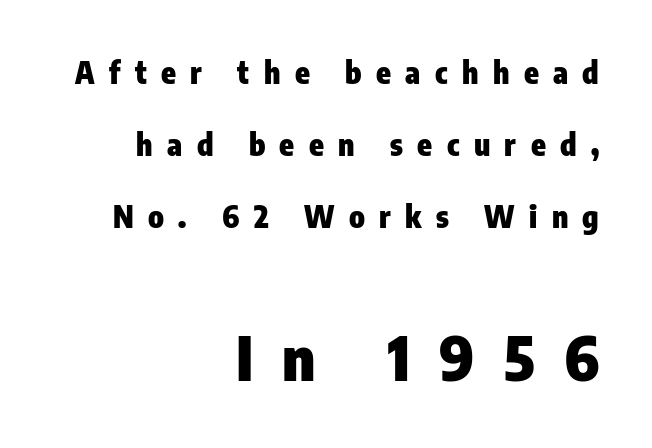
{"serif": "no", "italic": "no", "bold": "yes", "weight": "heavy", "width": "condensed", "stroke_contrast": "low", "x_height": "medium", "monospaced": "no", "underline": "no", "align": "right", "line_spacing": "loose", "line_spacing_ratio": 2.4, "letter_spacing": "wide", "letter_spacing_em": 0.48, "larger_block": "second", "size_ratio": 2.03, "glyph_px": 61}
